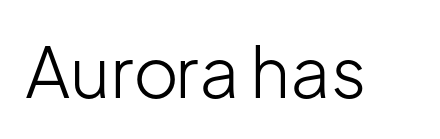
{"serif": "no", "italic": "no", "bold": "no", "weight": "light", "width": "normal", "stroke_contrast": "low", "x_height": "medium", "monospaced": "no", "underline": "no", "letter_spacing": "normal", "letter_spacing_em": 0.0, "glyph_px": 70}
